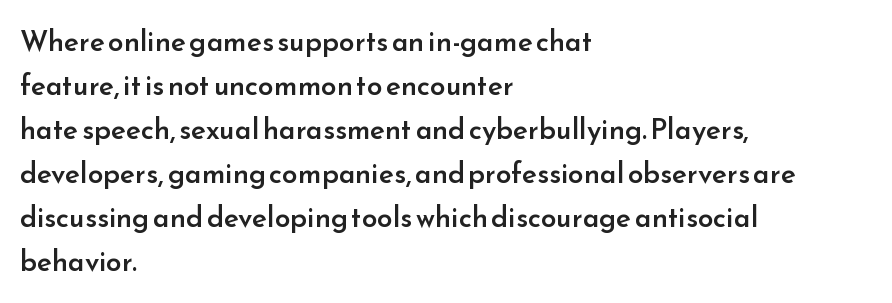
{"serif": "no", "italic": "no", "bold": "semi", "weight": "semibold", "width": "normal", "stroke_contrast": "low", "x_height": "small", "monospaced": "no", "underline": "no", "align": "left", "line_spacing": "normal", "line_spacing_ratio": 1.57, "letter_spacing": "normal", "letter_spacing_em": 0.0, "glyph_px": 28}
